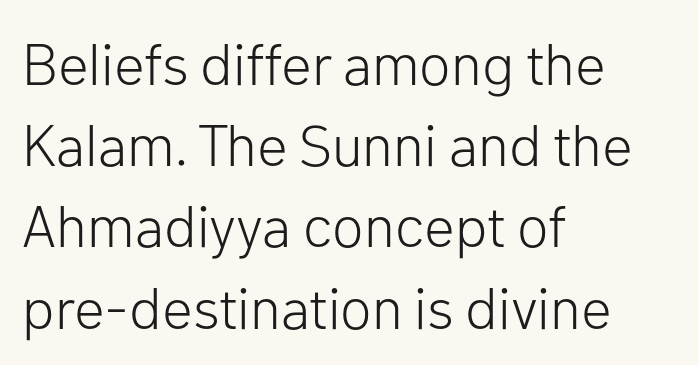
The ragged edge is on the right, which tells us the setting is flush left. Think of a printed novel: that variable character pitch is what you see here. The typeface has the unassuming heft of standard copy or less. These lines sit exactly where default settings would place them. The rendering shows plain stroke endings on the letterforms — a sans-serif design.
